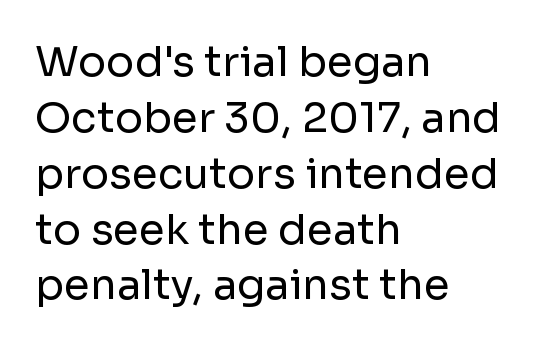
{"serif": "no", "italic": "no", "bold": "no", "weight": "regular", "width": "normal", "stroke_contrast": "low", "x_height": "medium", "monospaced": "no", "underline": "no", "align": "left", "line_spacing": "normal", "line_spacing_ratio": 1.33, "letter_spacing": "normal", "letter_spacing_em": 0.0, "glyph_px": 42}
